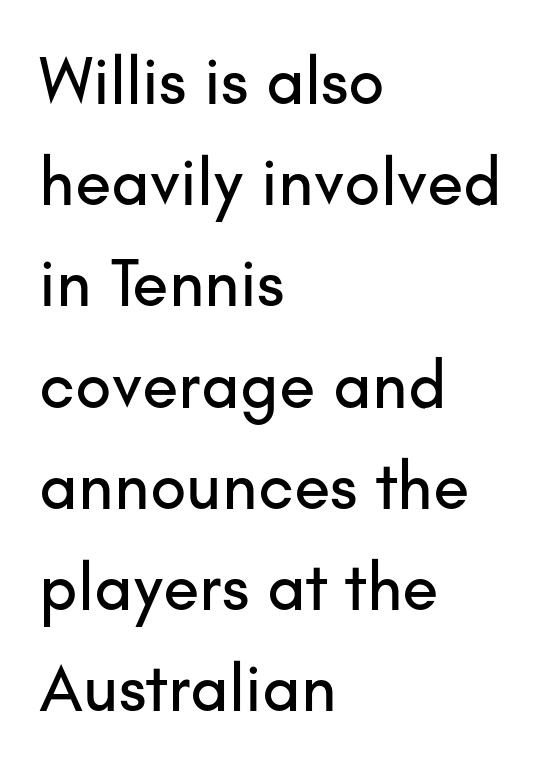
The axis of the letterforms is exactly vertical. Proportional: the letters do not fall into vertical columns. Does the leading feel generous? No, just average. Leftover space on each line is placed entirely after the last word.
